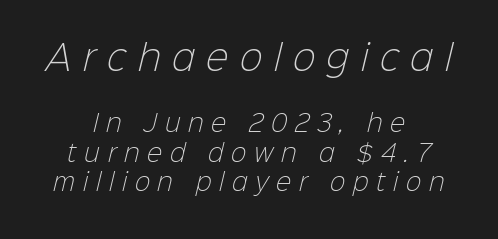
{"serif": "no", "bold": "no", "weight": "light", "width": "normal", "stroke_contrast": "low", "x_height": "medium", "monospaced": "no", "underline": "no", "align": "center", "line_spacing": "normal", "line_spacing_ratio": 1.27, "letter_spacing": "wide", "letter_spacing_em": 0.34, "larger_block": "first", "size_ratio": 1.48, "glyph_px": 34}
